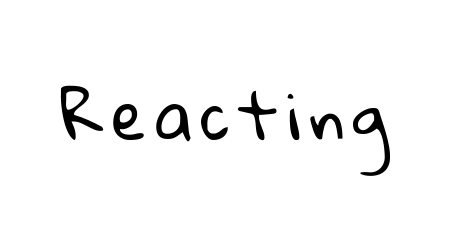
The image shows 63 px regular-weight sans-serif type; set not underlined; low stroke contrast and a medium x-height.
